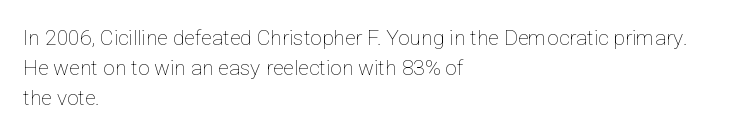
{"italic": "no", "bold": "no", "underline": "no", "align": "left", "line_spacing": "normal", "line_spacing_ratio": 1.42, "letter_spacing": "normal", "letter_spacing_em": 0.0, "glyph_px": 21}
